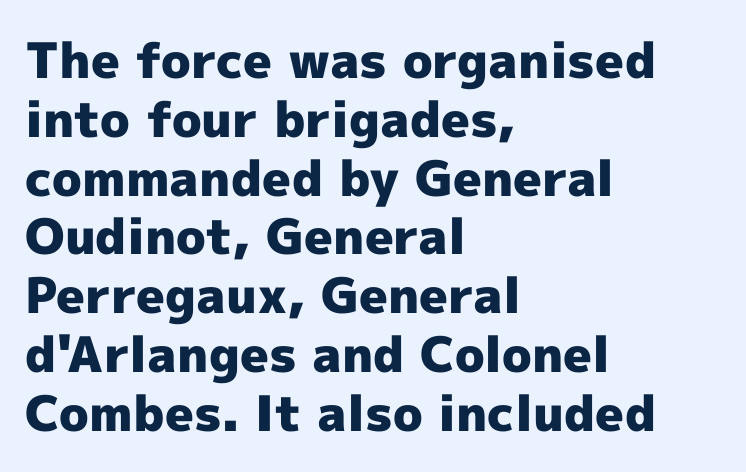
All the whitespace from short lines collects on the right. The face used here is a sans, in the tradition of grotesques and geometrics. Every character sits straight up, as roman type does. The passage shown is not underscored anywhere. Strong, thick strokes mark this as bold type. Is this a fixed-width face? No — the glyphs have proportional, varying widths.
